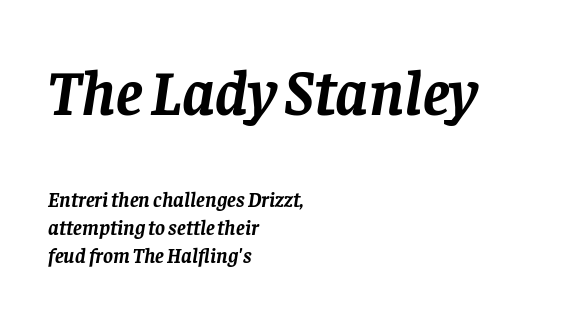
Q: Is the text bold? A: Yes.
Q: Is the text italic (slanted)? A: Yes, it leans right by about 8 degrees.
Q: Is the typeface a serif or a sans-serif typeface? A: Serif.
Q: Is the text underlined? A: No.
Q: How is the paragraph aligned? A: Left-aligned.
Q: Is the spacing between letters normal or unusually wide? A: Normal.
Q: Is the spacing between lines tight, normal or loose? A: Normal.
Q: Which block of text is set in a larger size, the first (top) or the second (bottom)? A: The first (top) one.
Q: Width (condensed, normal, or wide)? A: Normal.
Q: Stroke contrast? A: Low.
Q: x-height? A: Large.
Q: Monospaced? A: No.
